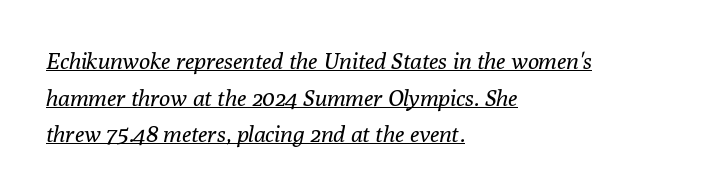
{"italic": "yes", "lean": "right", "slant_degrees": 10, "bold": "no", "underline": "yes", "align": "left", "line_spacing": "normal", "line_spacing_ratio": 1.59, "letter_spacing": "normal", "letter_spacing_em": 0.0, "glyph_px": 23}
